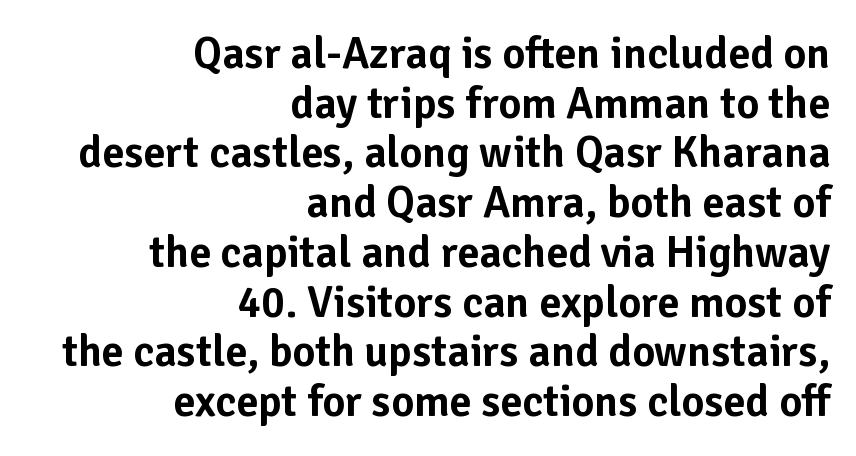
{"serif": "no", "italic": "no", "width": "normal", "stroke_contrast": "low", "x_height": "medium", "monospaced": "no", "underline": "no", "align": "right", "line_spacing": "tight", "line_spacing_ratio": 1.13, "letter_spacing": "normal", "letter_spacing_em": 0.0, "glyph_px": 44}
